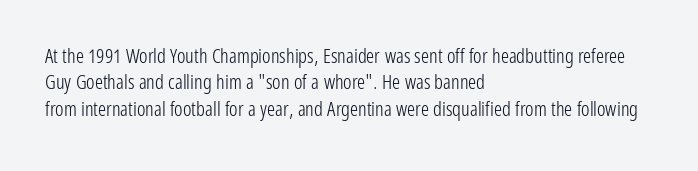
Q: Is the text bold? A: No.
Q: Is the text italic (slanted)? A: No, it is upright.
Q: Is the text underlined? A: No.
Q: How is the paragraph aligned? A: Left-aligned.
Q: Is the spacing between letters normal or unusually wide? A: Normal.
Q: Is the spacing between lines tight, normal or loose? A: Normal.
